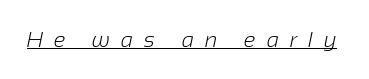
{"bold": "no", "underline": "yes", "letter_spacing": "wide", "letter_spacing_em": 0.49, "glyph_px": 22}
